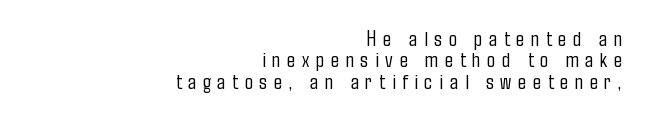
The image shows 22 px text type, upright; set right-aligned, tight line spacing (0.97x), unusually wide letter spacing (+0.3 em), not underlined.
